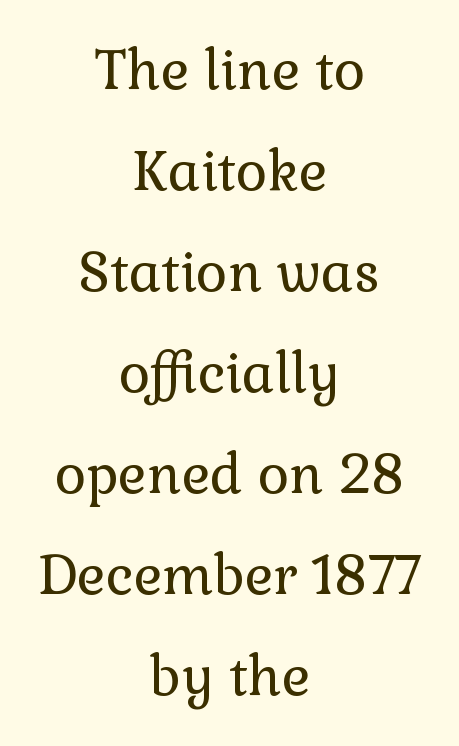
Q: Is the text bold? A: No.
Q: Is the text italic (slanted)? A: No, it is upright.
Q: Is the typeface a serif or a sans-serif typeface? A: Serif.
Q: Is the text underlined? A: No.
Q: How is the paragraph aligned? A: Centered.
Q: Is the spacing between letters normal or unusually wide? A: Normal.
Q: Width (condensed, normal, or wide)? A: Normal.
Q: x-height? A: Medium.
Q: Monospaced? A: No.
